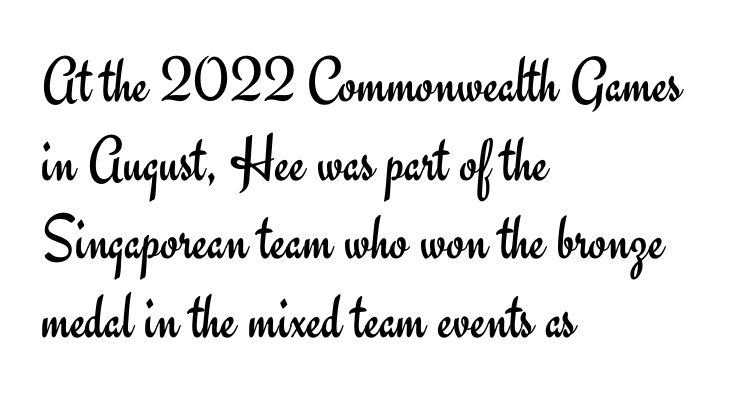
Q: Is the text bold? A: No.
Q: Is the text italic (slanted)? A: Yes.
Q: Is the typeface a serif or a sans-serif typeface? A: Sans-serif.
Q: Is the text underlined? A: No.
Q: How is the paragraph aligned? A: Left-aligned.
Q: Is the spacing between letters normal or unusually wide? A: Normal.
Q: Width (condensed, normal, or wide)? A: Normal.
Q: Stroke contrast? A: Low.
Q: x-height? A: Small.
Q: Monospaced? A: No.
